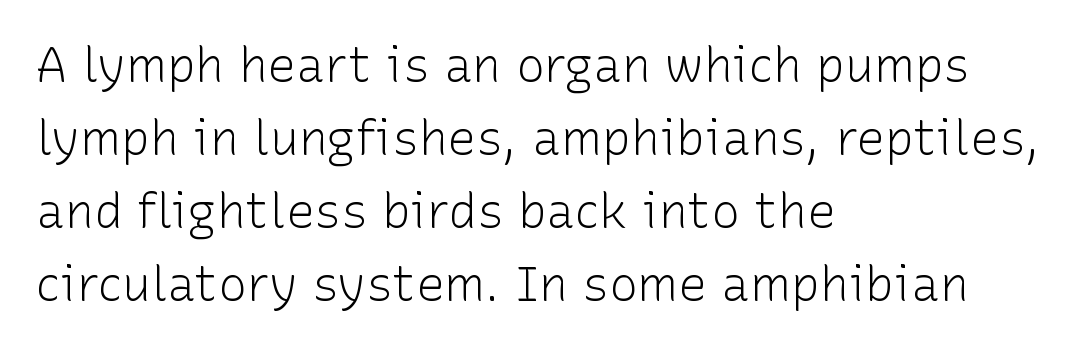
Q: Is the text bold? A: No.
Q: Is the text italic (slanted)? A: No, it is upright.
Q: Is the typeface a serif or a sans-serif typeface? A: Sans-serif.
Q: Is the text underlined? A: No.
Q: How is the paragraph aligned? A: Left-aligned.
Q: Is the spacing between letters normal or unusually wide? A: Normal.
Q: Is the spacing between lines tight, normal or loose? A: Normal.
Q: Width (condensed, normal, or wide)? A: Normal.
Q: Stroke contrast? A: Low.
Q: x-height? A: Medium.
Q: Monospaced? A: No.
